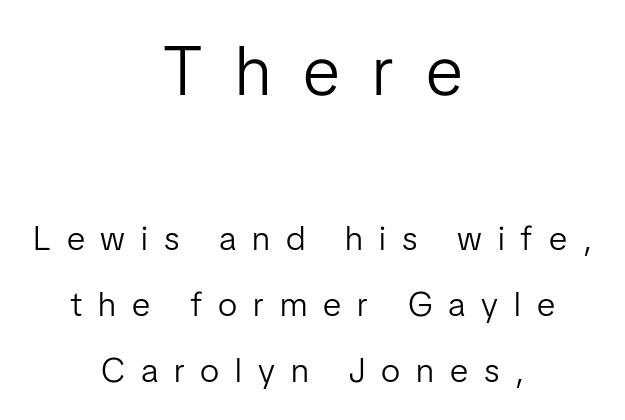
A light-to-regular cut is what we see here. The upper block of text is set noticeably larger than the block beneath it. You can tell it's not italic because the verticals are truly vertical. This rendering features lettering with no underline. Neither beginnings nor endings align; midpoints do.
